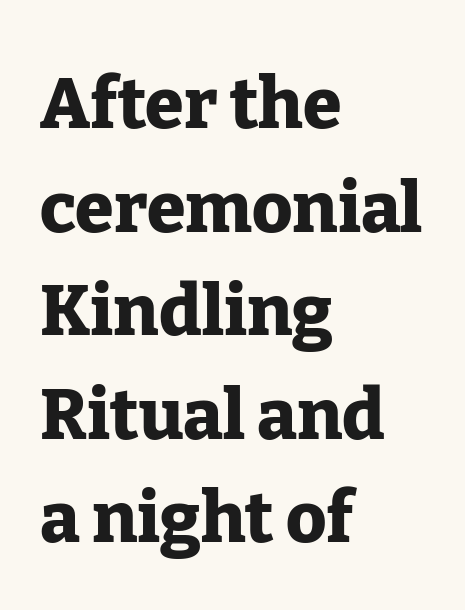
The image shows 70 px heavy serif type, upright; set left-aligned, normal line spacing (1.48x), normal letter spacing, not underlined; low stroke contrast and a medium x-height.
